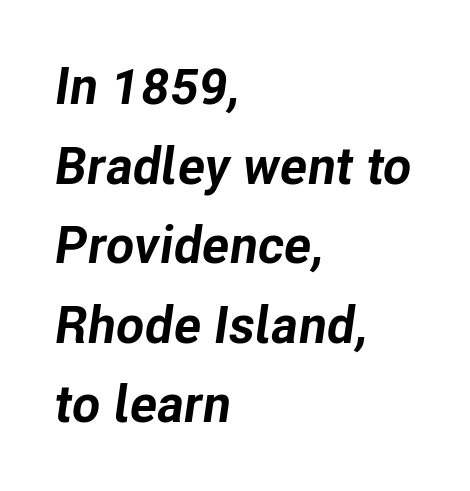
The image shows 52 px bold type, italic (leaning right); set left-aligned, normal line spacing (1.53x), normal letter spacing, not underlined; low stroke contrast and a medium x-height.
